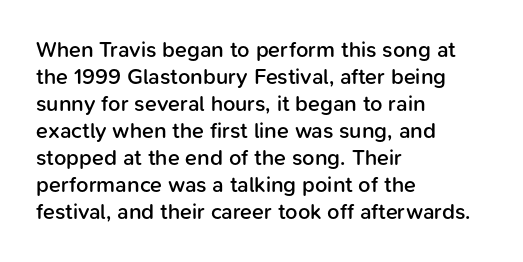
Q: Is the text bold? A: Semi-bold.
Q: Is the text italic (slanted)? A: No, it is upright.
Q: Is the text underlined? A: No.
Q: How is the paragraph aligned? A: Left-aligned.
Q: Is the spacing between letters normal or unusually wide? A: Normal.
